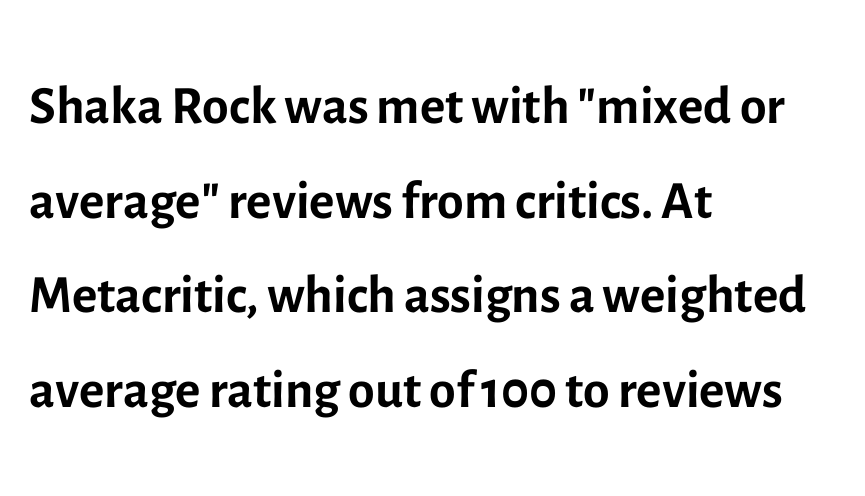
Q: Is the text bold? A: No.
Q: Is the text italic (slanted)? A: No, it is upright.
Q: Is the typeface a serif or a sans-serif typeface? A: Sans-serif.
Q: Is the text underlined? A: No.
Q: How is the paragraph aligned? A: Left-aligned.
Q: Is the spacing between letters normal or unusually wide? A: Normal.
Q: Width (condensed, normal, or wide)? A: Normal.
Q: x-height? A: Medium.
Q: Monospaced? A: No.
